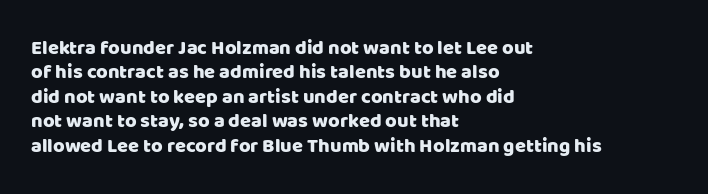
{"italic": "no", "underline": "no", "align": "left", "line_spacing_ratio": 1.22, "letter_spacing": "normal", "letter_spacing_em": 0.0, "glyph_px": 20}
